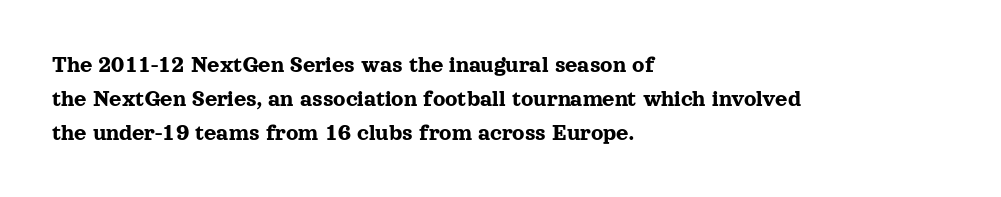
{"italic": "no", "underline": "no", "align": "left", "line_spacing": "normal", "line_spacing_ratio": 1.41, "letter_spacing": "normal", "letter_spacing_em": 0.0, "glyph_px": 24}
